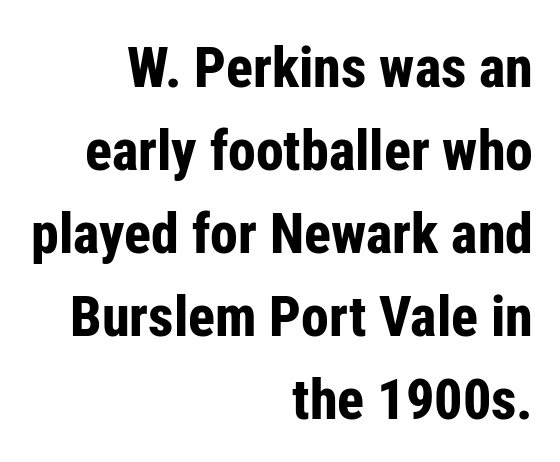
Q: Is the text bold? A: Yes.
Q: Is the text italic (slanted)? A: No, it is upright.
Q: Is the typeface a serif or a sans-serif typeface? A: Sans-serif.
Q: Is the text underlined? A: No.
Q: How is the paragraph aligned? A: Right-aligned.
Q: Is the spacing between letters normal or unusually wide? A: Normal.
Q: Is the spacing between lines tight, normal or loose? A: Normal.
Q: Width (condensed, normal, or wide)? A: Condensed.
Q: Stroke contrast? A: Low.
Q: x-height? A: Medium.
Q: Monospaced? A: No.
